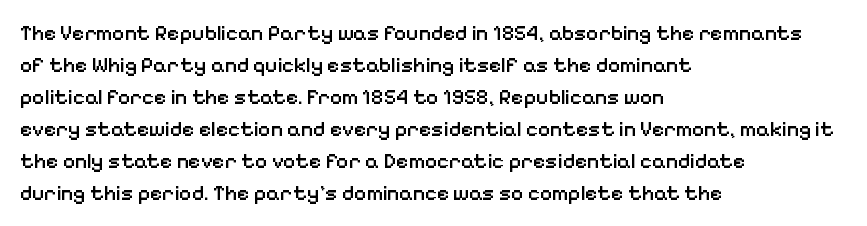
{"italic": "no", "bold": "semi", "underline": "no", "align": "left", "line_spacing": "normal", "line_spacing_ratio": 1.52, "letter_spacing": "normal", "letter_spacing_em": 0.0, "glyph_px": 21}
